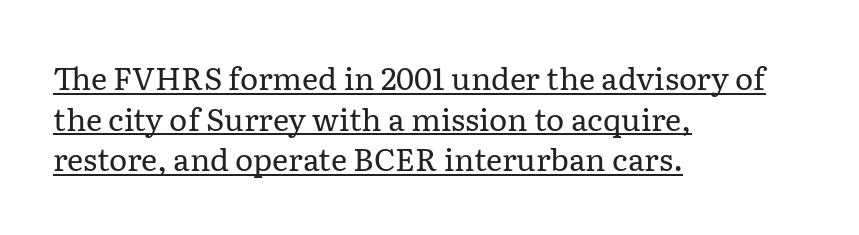
{"serif": "yes", "italic": "no", "bold": "no", "weight": "regular", "width": "normal", "stroke_contrast": "low", "x_height": "medium", "monospaced": "no", "underline": "yes", "align": "left", "line_spacing": "normal", "line_spacing_ratio": 1.31, "letter_spacing": "normal", "letter_spacing_em": 0.0, "glyph_px": 31}
